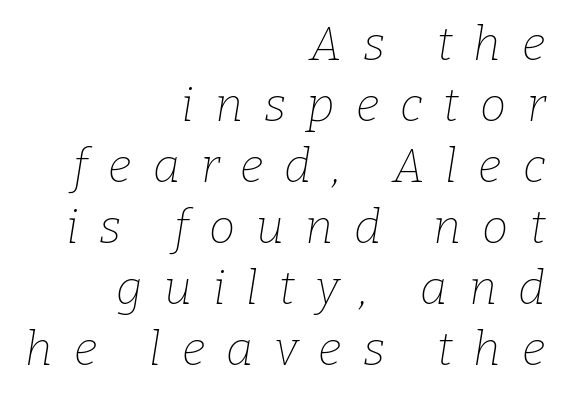
Does extra space separate the letters? Yes, quite a lot of it. There's an unmistakable incline to the writing here. The strokes are not fattened; the text isn't bold. The vertical gap from one line to the next is medium.
